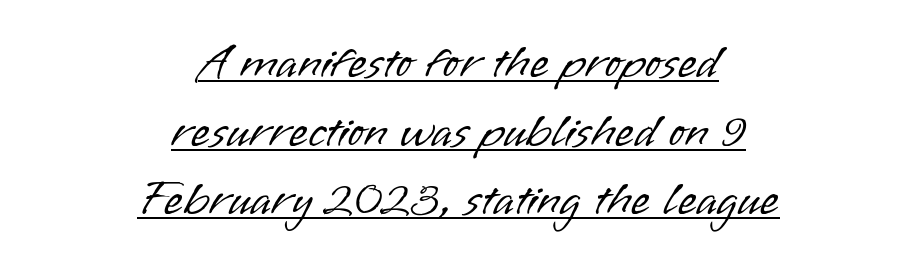
The image shows 49 px light sans-serif type; set centered, normal line spacing (1.4x), normal letter spacing, underlined; low stroke contrast and a small x-height.
